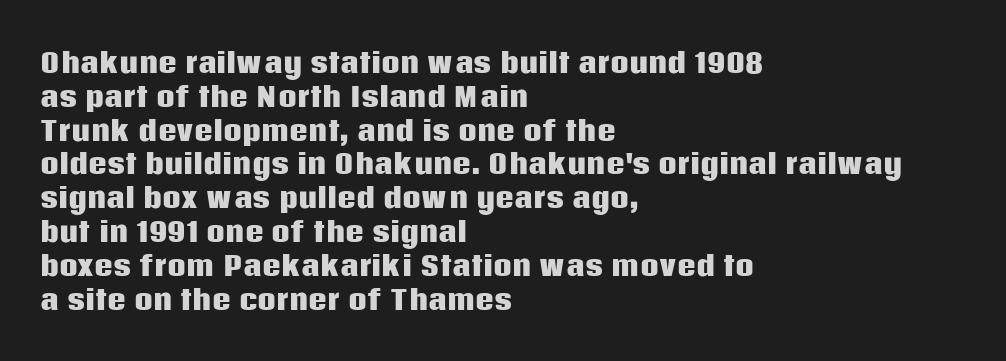
Q: Is the text bold? A: Yes.
Q: Is the text italic (slanted)? A: No, it is upright.
Q: Is the text underlined? A: No.
Q: How is the paragraph aligned? A: Left-aligned.
Q: Is the spacing between letters normal or unusually wide? A: Normal.
Q: Is the spacing between lines tight, normal or loose? A: Normal.
